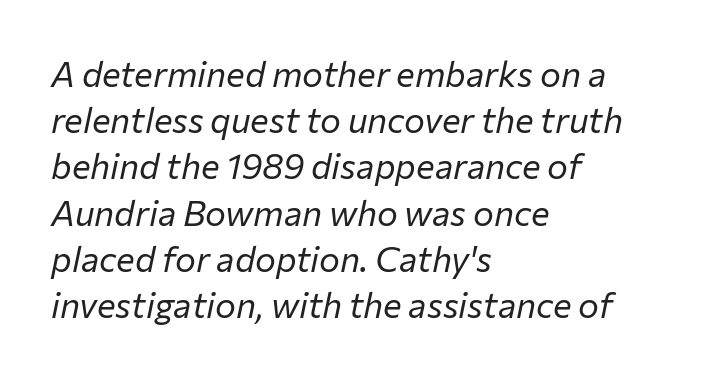
Q: Is the text bold? A: No.
Q: Is the text italic (slanted)? A: Yes, it leans right by about 12 degrees.
Q: Is the text underlined? A: No.
Q: How is the paragraph aligned? A: Left-aligned.
Q: Is the spacing between letters normal or unusually wide? A: Normal.
Q: Is the spacing between lines tight, normal or loose? A: Normal.
Q: Width (condensed, normal, or wide)? A: Normal.
Q: Stroke contrast? A: Low.
Q: x-height? A: Medium.
Q: Monospaced? A: No.
